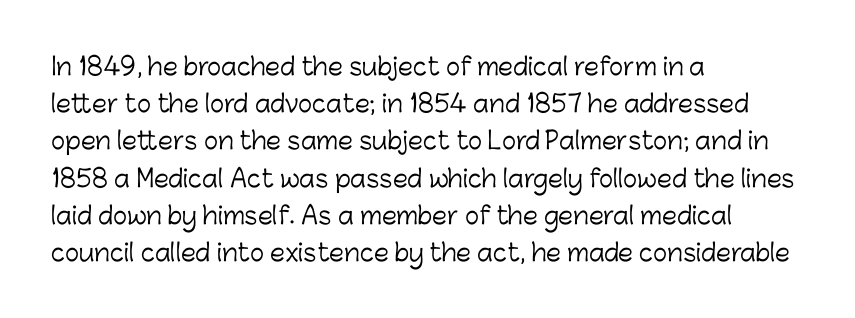
The image shows 24 px text type, upright; set left-aligned, normal line spacing (1.55x), normal letter spacing, not underlined.
